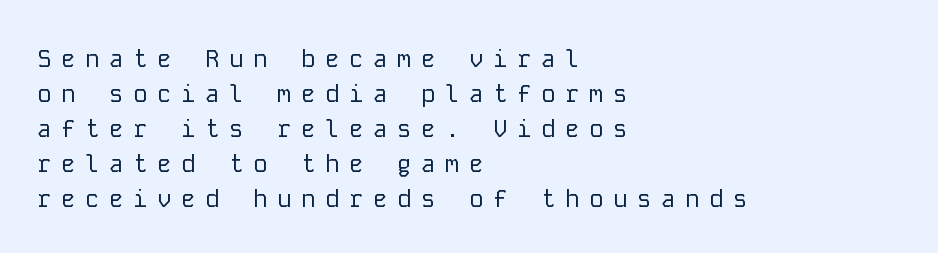
The image shows 24 px text type, upright; set left-aligned, normal line spacing (1.46x), unusually wide letter spacing (+0.4 em), not underlined.
